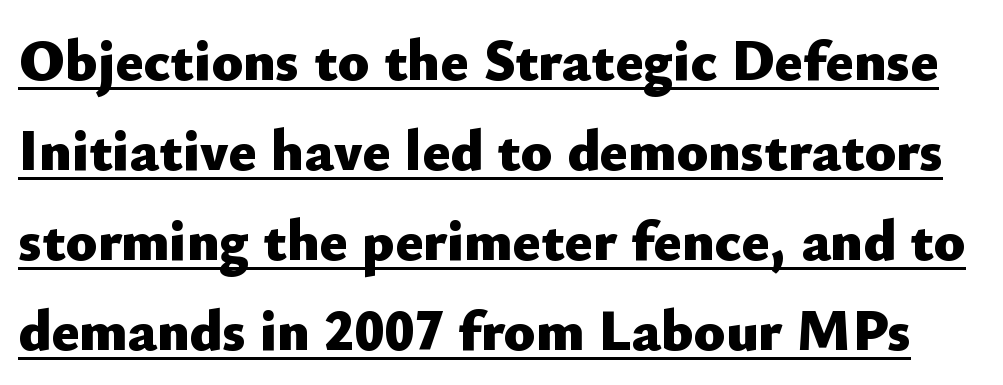
{"serif": "no", "italic": "no", "bold": "yes", "weight": "heavy", "width": "normal", "stroke_contrast": "low", "x_height": "small", "monospaced": "no", "underline": "yes", "line_spacing": "normal", "line_spacing_ratio": 1.55, "letter_spacing": "normal", "letter_spacing_em": 0.0, "glyph_px": 58}
